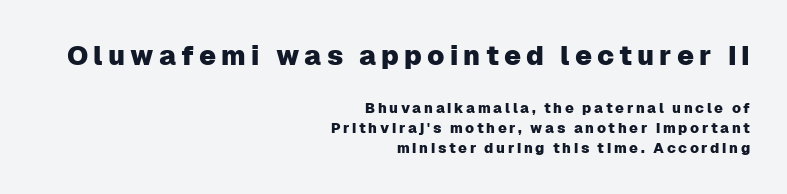
The image shows 27 px text type, upright; set right-aligned, normal line spacing (1.45x), not underlined; the first (top) block is 1.93x larger.
